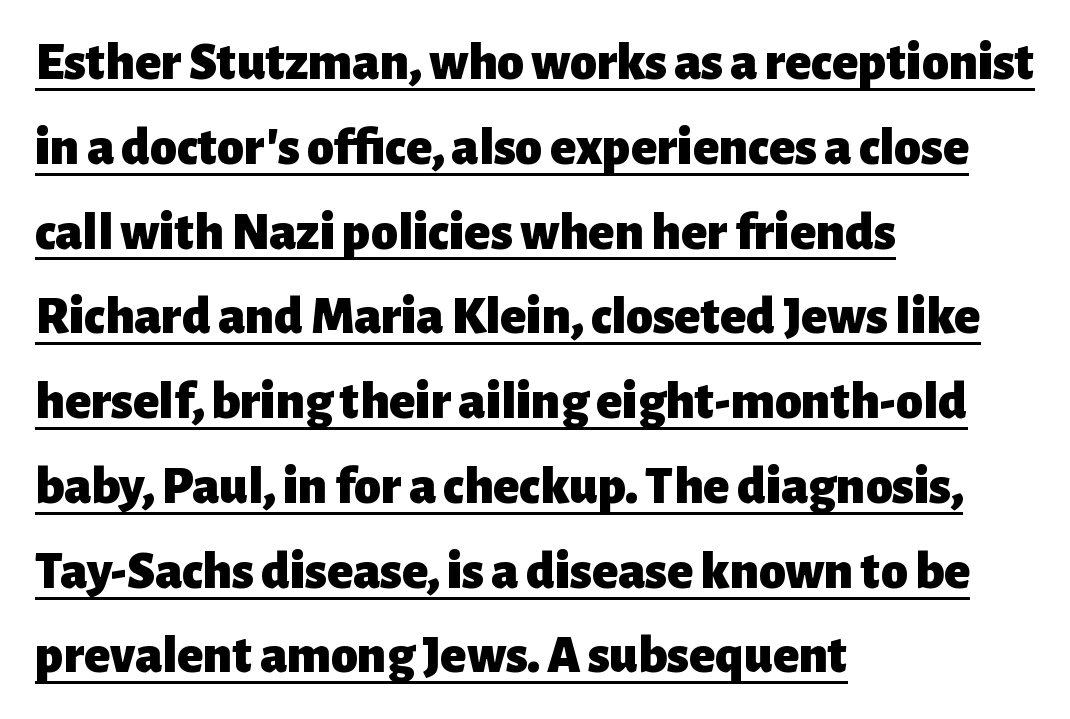
The image shows 54 px heavy sans-serif type, upright; set left-aligned, normal line spacing (1.57x), normal letter spacing, underlined; low stroke contrast and a medium x-height.
